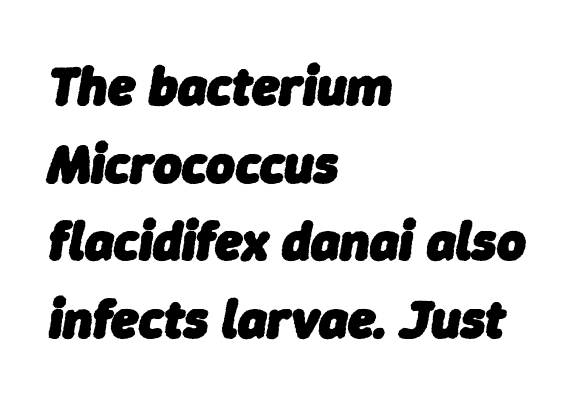
The image shows 55 px heavy type, italic (leaning right); set left-aligned, normal line spacing (1.41x), normal letter spacing, not underlined; low stroke contrast and a medium x-height.
